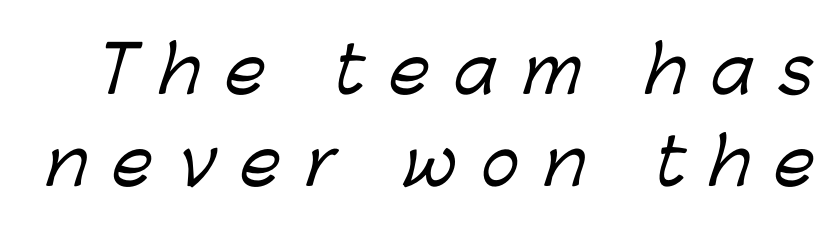
The designer went with a sans here, leaving each stem footless. A bare baseline throughout the passage. Regular leading. Do the characters align in a grid? No, the font is proportional. Words appear elongated and porous because spacing is wide.
